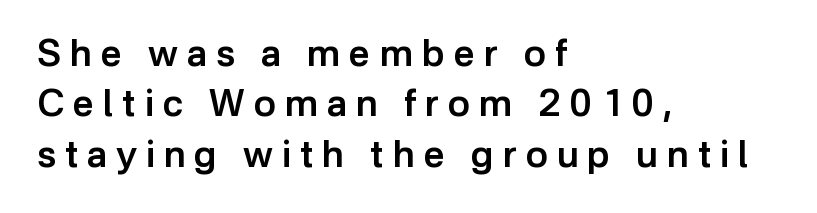
Q: Is the text bold? A: Semi-bold.
Q: Is the text italic (slanted)? A: No, it is upright.
Q: Is the typeface a serif or a sans-serif typeface? A: Sans-serif.
Q: Is the text underlined? A: No.
Q: How is the paragraph aligned? A: Left-aligned.
Q: Is the spacing between letters normal or unusually wide? A: Unusually wide.
Q: Is the spacing between lines tight, normal or loose? A: Normal.
Q: Width (condensed, normal, or wide)? A: Normal.
Q: Stroke contrast? A: Low.
Q: x-height? A: Medium.
Q: Monospaced? A: No.
